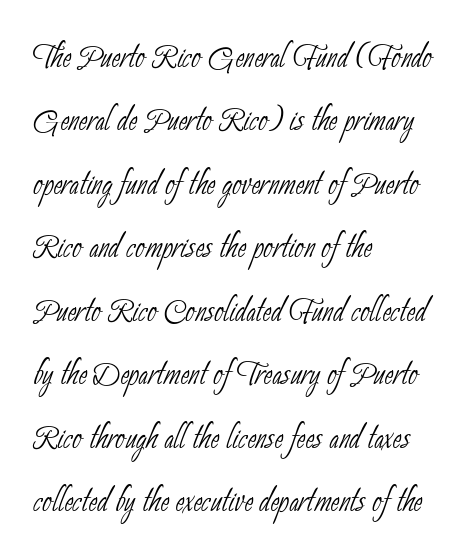
The image shows 42 px thin, condensed sans-serif type; set left-aligned, normal line spacing (1.51x), normal letter spacing, not underlined; low stroke contrast and a small x-height.
